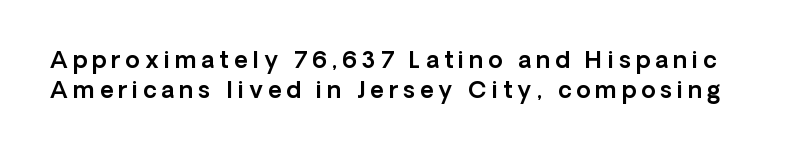
{"italic": "no", "underline": "no", "line_spacing": "normal", "line_spacing_ratio": 1.32, "letter_spacing": "wide", "letter_spacing_em": 0.22, "glyph_px": 23}
